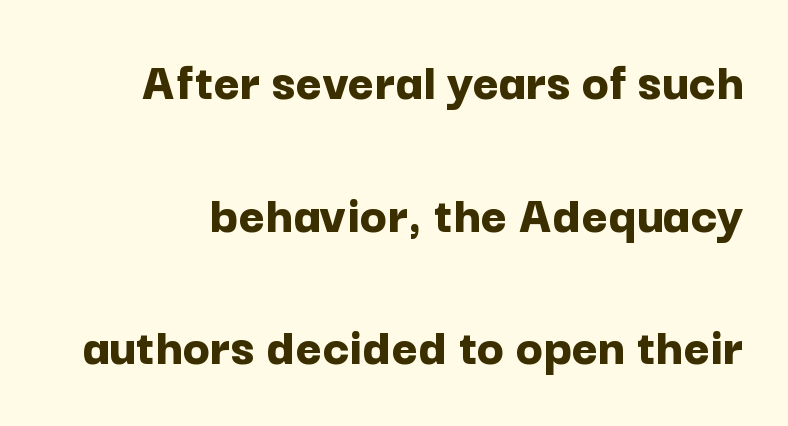
The image shows 56 px bold sans-serif type, upright; set loose line spacing (2.37x), normal letter spacing, not underlined; low stroke contrast and a medium x-height.
